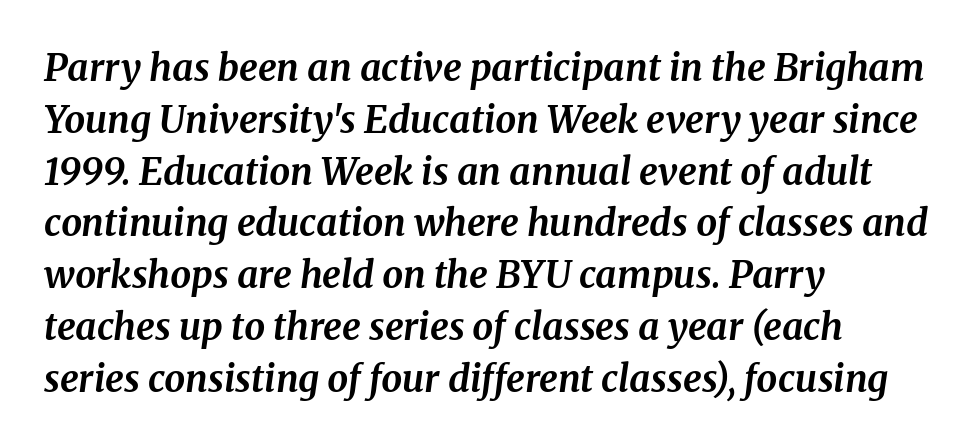
{"serif": "yes", "italic": "yes", "lean": "right", "slant_degrees": 8, "bold": "yes", "weight": "bold", "width": "normal", "stroke_contrast": "medium", "x_height": "medium", "monospaced": "no", "underline": "no", "align": "left", "line_spacing": "normal", "line_spacing_ratio": 1.4, "letter_spacing": "normal", "letter_spacing_em": 0.0, "glyph_px": 37}
